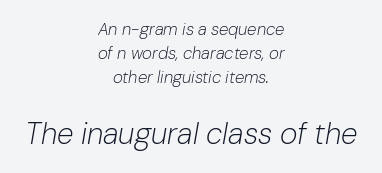
Each new line begins a customary step beneath the previous one. It's the slanting kind of type. Any mark beneath the type? The region is blank. Stroke mass is kept to a normal reading level or below.
